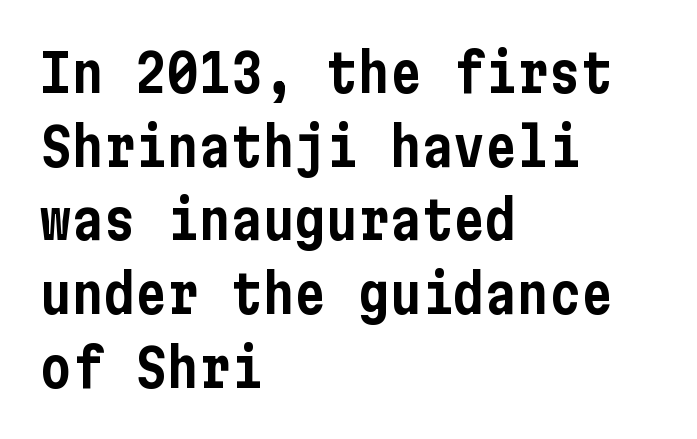
The image shows 53 px condensed sans-serif type, upright; set left-aligned, normal line spacing (1.39x), normal letter spacing, not underlined; low stroke contrast and a medium x-height.
